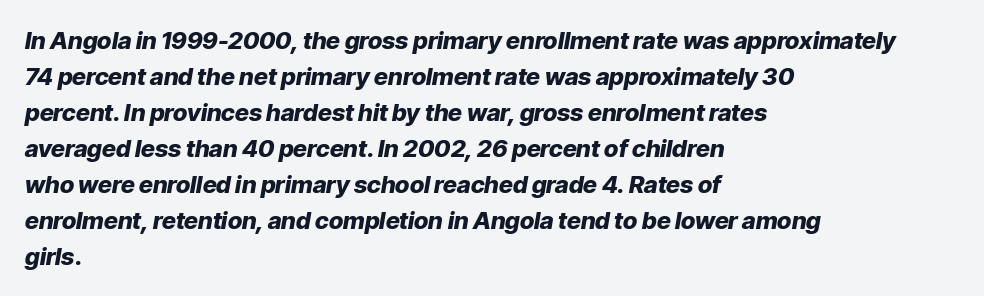
Posture: slanted. Underlining? Definitely not there. Every letter is thick-stroked: bold, no question. Honestly, the row spacing looks completely unremarkable. Horizontal alignment here is leftward, the default for most running prose. How are the letters spaced? Ordinarily, with no added tracking.
